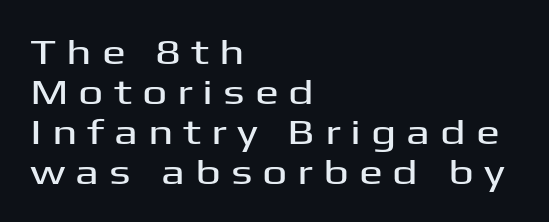
Q: Is the text italic (slanted)? A: No, it is upright.
Q: Is the typeface a serif or a sans-serif typeface? A: Sans-serif.
Q: Is the text underlined? A: No.
Q: How is the paragraph aligned? A: Left-aligned.
Q: Is the spacing between letters normal or unusually wide? A: Unusually wide.
Q: Is the spacing between lines tight, normal or loose? A: Tight.
Q: Width (condensed, normal, or wide)? A: Wide.
Q: Stroke contrast? A: Medium.
Q: x-height? A: Medium.
Q: Monospaced? A: No.
